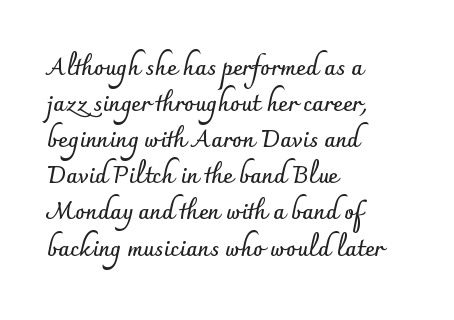
Notice how descenders clear the ascenders below comfortably — that's standard leading. The sample has been set heavy, in full bold. A bare baseline throughout the passage. The rag falls on the right side of this text block. Inter-character spacing is left at the font's built-in metrics.
